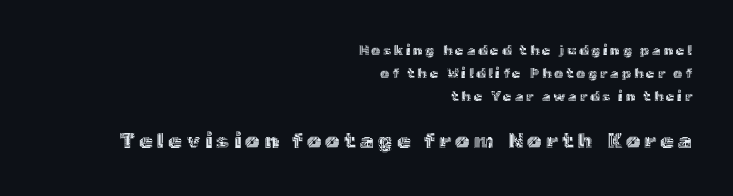
The image shows 22 px text type, upright; set right-aligned, normal line spacing (1.63x), unusually wide letter spacing (+0.2 em), not underlined; the second (bottom) block is 1.57x larger.
